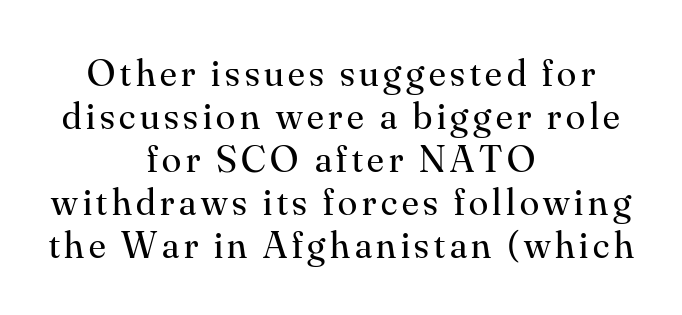
{"serif": "yes", "italic": "no", "bold": "no", "weight": "regular", "width": "normal", "stroke_contrast": "medium", "x_height": "small", "monospaced": "no", "underline": "no", "align": "center", "line_spacing": "tight", "line_spacing_ratio": 1.1, "glyph_px": 39}
